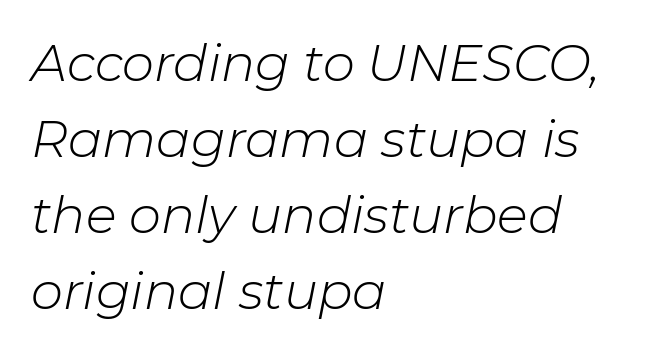
Q: Is the text bold? A: No.
Q: Is the text italic (slanted)? A: Yes, it leans right by about 11 degrees.
Q: Is the text underlined? A: No.
Q: How is the paragraph aligned? A: Left-aligned.
Q: Is the spacing between letters normal or unusually wide? A: Normal.
Q: Is the spacing between lines tight, normal or loose? A: Normal.
Q: Width (condensed, normal, or wide)? A: Normal.
Q: Stroke contrast? A: Low.
Q: x-height? A: Medium.
Q: Monospaced? A: No.
